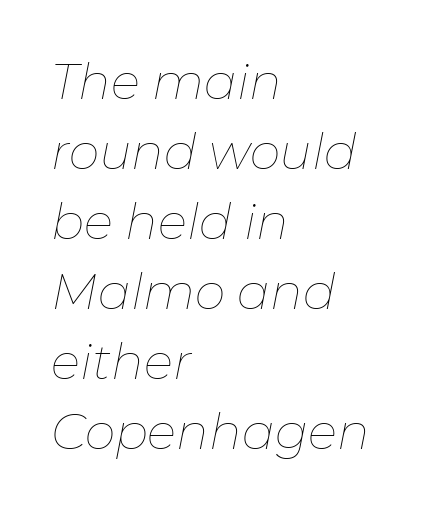
Q: Is the text bold? A: No.
Q: Is the text italic (slanted)? A: Yes, it leans right by about 11 degrees.
Q: Is the text underlined? A: No.
Q: How is the paragraph aligned? A: Left-aligned.
Q: Is the spacing between letters normal or unusually wide? A: Normal.
Q: Is the spacing between lines tight, normal or loose? A: Normal.
Q: Width (condensed, normal, or wide)? A: Normal.
Q: Stroke contrast? A: Low.
Q: x-height? A: Medium.
Q: Monospaced? A: No.
